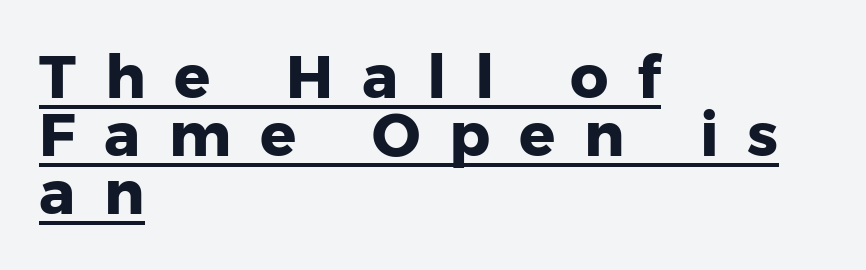
{"serif": "no", "italic": "no", "bold": "yes", "weight": "heavy", "width": "normal", "stroke_contrast": "low", "x_height": "medium", "monospaced": "no", "underline": "yes", "align": "left", "line_spacing": "tight", "line_spacing_ratio": 0.97, "letter_spacing": "wide", "letter_spacing_em": 0.48, "glyph_px": 60}
